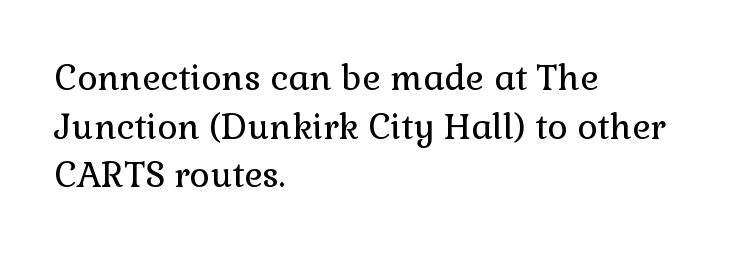
Q: Is the text bold? A: No.
Q: Is the text italic (slanted)? A: No, it is upright.
Q: Is the typeface a serif or a sans-serif typeface? A: Serif.
Q: Is the text underlined? A: No.
Q: How is the paragraph aligned? A: Left-aligned.
Q: Is the spacing between letters normal or unusually wide? A: Normal.
Q: Is the spacing between lines tight, normal or loose? A: Normal.
Q: Width (condensed, normal, or wide)? A: Normal.
Q: x-height? A: Medium.
Q: Monospaced? A: No.
